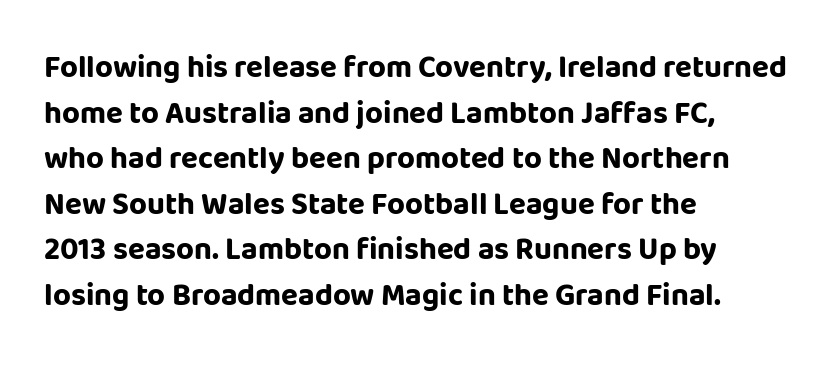
Q: Is the text bold? A: Yes.
Q: Is the text italic (slanted)? A: No, it is upright.
Q: Is the typeface a serif or a sans-serif typeface? A: Sans-serif.
Q: Is the text underlined? A: No.
Q: How is the paragraph aligned? A: Left-aligned.
Q: Is the spacing between letters normal or unusually wide? A: Normal.
Q: Is the spacing between lines tight, normal or loose? A: Normal.
Q: Width (condensed, normal, or wide)? A: Normal.
Q: Stroke contrast? A: Low.
Q: x-height? A: Large.
Q: Monospaced? A: No.
